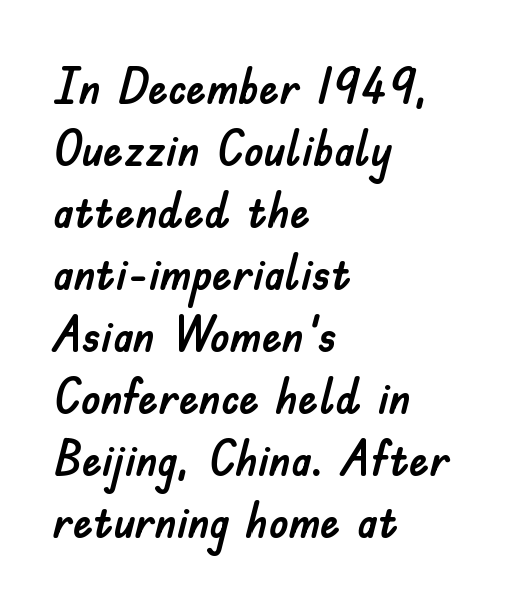
The image shows 50 px sans-serif type; set left-aligned, line spacing 1.24x, normal letter spacing, not underlined; low stroke contrast and a small x-height.
